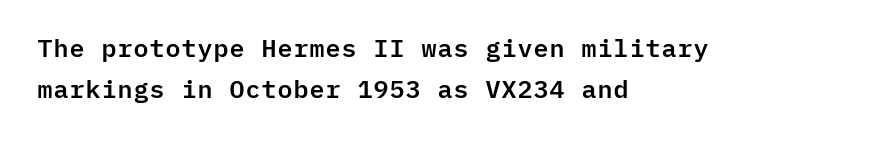
In terms of leading, this rendering sits right in the middle. Leftover space on each line is placed entirely after the last word. The letters stand upright; this is a roman face. The line texture is even and compact thanks to regular tracking.
